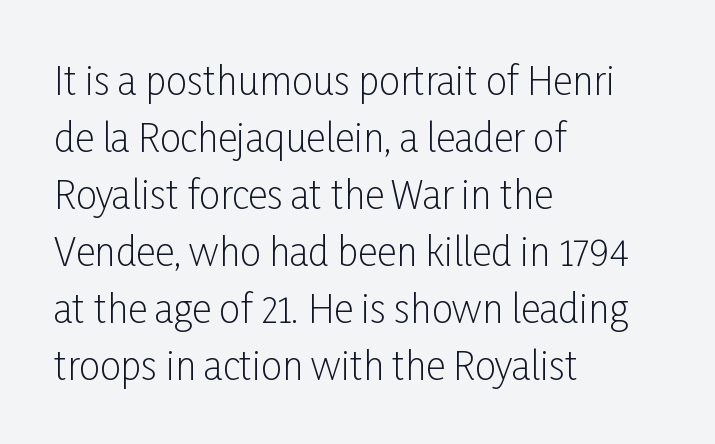
The image shows 38 px light, condensed sans-serif type, upright; set left-aligned, normal line spacing (1.5x), normal letter spacing, not underlined; low stroke contrast and a medium x-height.
